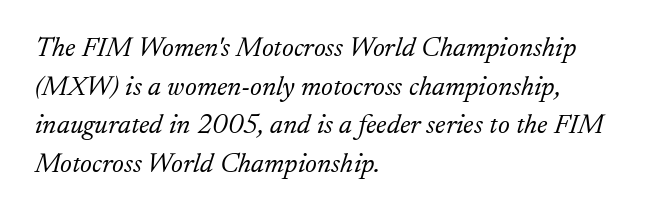
{"serif": "yes", "italic": "yes", "lean": "right", "slant_degrees": 17, "bold": "no", "weight": "light", "width": "normal", "stroke_contrast": "low", "x_height": "small", "monospaced": "no", "underline": "no", "align": "left", "line_spacing": "normal", "line_spacing_ratio": 1.38, "letter_spacing": "normal", "letter_spacing_em": 0.0, "glyph_px": 28}
